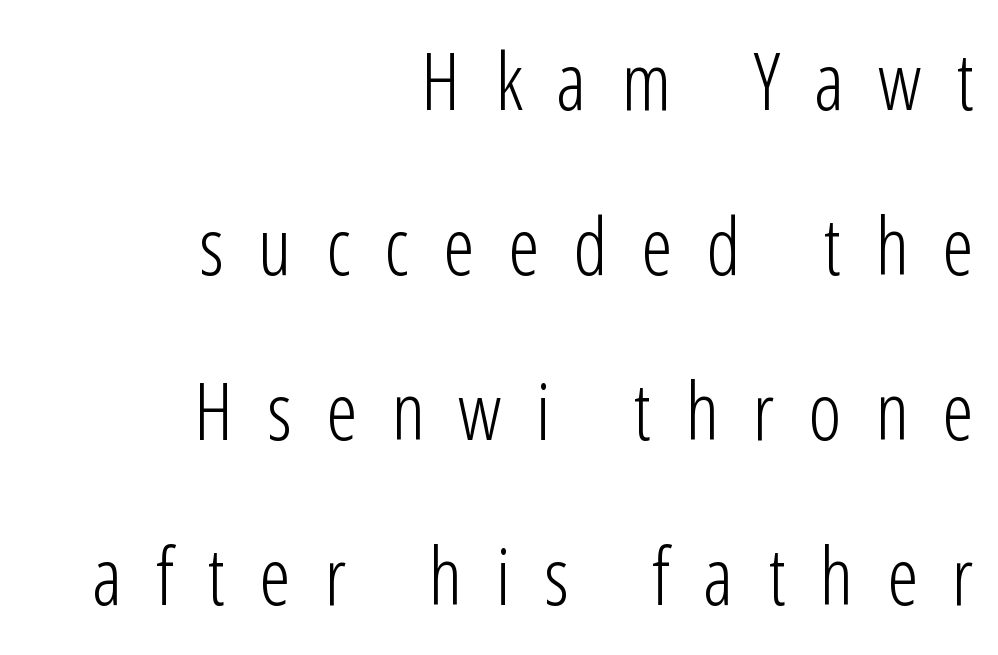
The image shows 79 px light, condensed sans-serif type, upright; set right-aligned, loose line spacing (2.09x), unusually wide letter spacing (+0.43 em), not underlined; low stroke contrast and a medium x-height.
